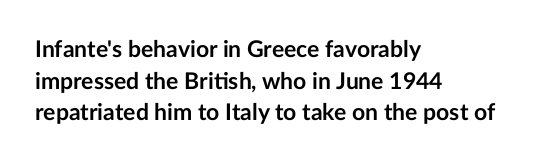
Q: Is the text bold? A: Yes.
Q: Is the text italic (slanted)? A: No, it is upright.
Q: Is the text underlined? A: No.
Q: How is the paragraph aligned? A: Left-aligned.
Q: Is the spacing between letters normal or unusually wide? A: Normal.
Q: Is the spacing between lines tight, normal or loose? A: Normal.
